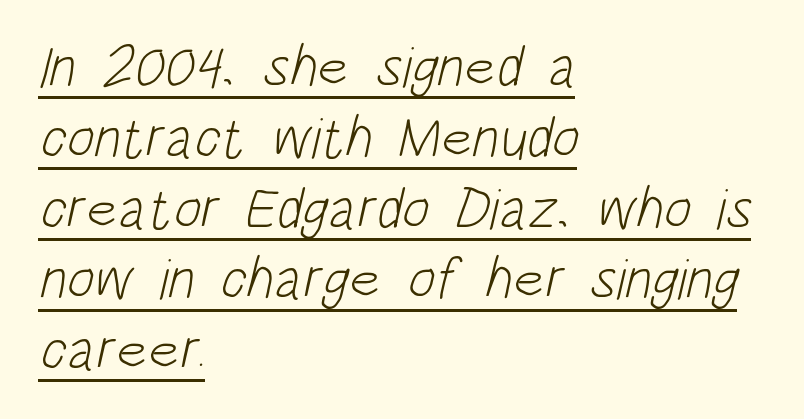
Q: Is the text bold? A: No.
Q: Is the typeface a serif or a sans-serif typeface? A: Sans-serif.
Q: Is the text underlined? A: Yes.
Q: How is the paragraph aligned? A: Left-aligned.
Q: Is the spacing between letters normal or unusually wide? A: Normal.
Q: Width (condensed, normal, or wide)? A: Condensed.
Q: Stroke contrast? A: Low.
Q: x-height? A: Large.
Q: Monospaced? A: No.
